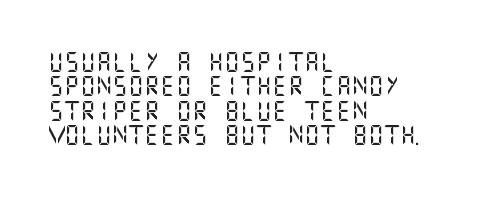
The image shows 20 px text type, upright; set left-aligned, line spacing 1.22x, normal letter spacing, not underlined.
